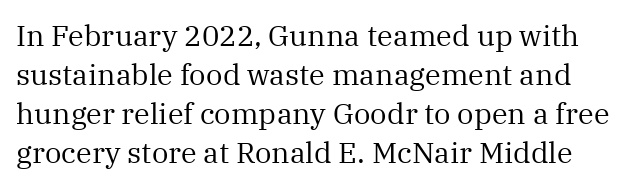
Q: Is the text bold? A: No.
Q: Is the text italic (slanted)? A: No, it is upright.
Q: Is the typeface a serif or a sans-serif typeface? A: Serif.
Q: Is the text underlined? A: No.
Q: Is the spacing between letters normal or unusually wide? A: Normal.
Q: Is the spacing between lines tight, normal or loose? A: Normal.
Q: Width (condensed, normal, or wide)? A: Normal.
Q: Stroke contrast? A: Medium.
Q: x-height? A: Medium.
Q: Monospaced? A: No.
